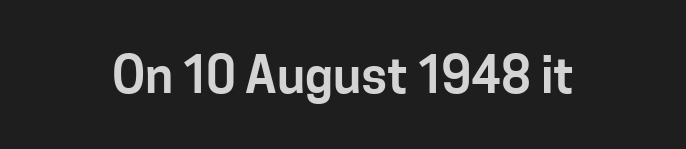
{"serif": "no", "italic": "no", "width": "normal", "stroke_contrast": "low", "x_height": "medium", "monospaced": "no", "underline": "no", "letter_spacing": "normal", "letter_spacing_em": 0.0, "glyph_px": 50}
